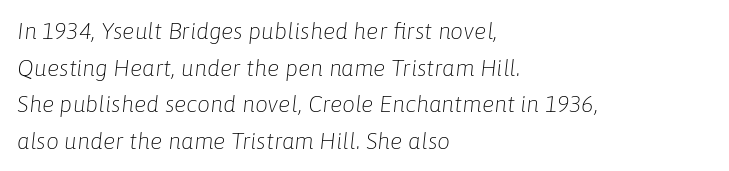
The image shows 23 px text type, italic (leaning right); set left-aligned, normal line spacing (1.59x), normal letter spacing, not underlined.
